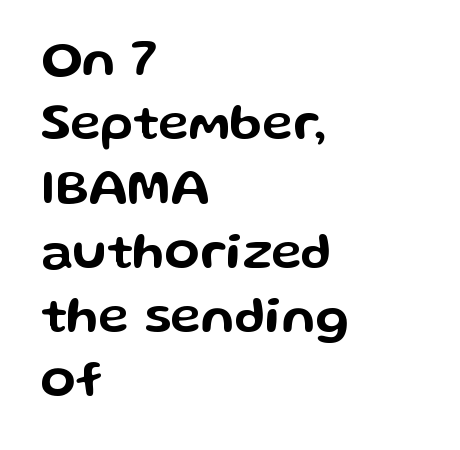
Q: Is the text italic (slanted)? A: No, it is upright.
Q: Is the typeface a serif or a sans-serif typeface? A: Sans-serif.
Q: Is the text underlined? A: No.
Q: How is the paragraph aligned? A: Left-aligned.
Q: Is the spacing between letters normal or unusually wide? A: Normal.
Q: Is the spacing between lines tight, normal or loose? A: Normal.
Q: Width (condensed, normal, or wide)? A: Wide.
Q: Stroke contrast? A: Low.
Q: x-height? A: Medium.
Q: Monospaced? A: No.
